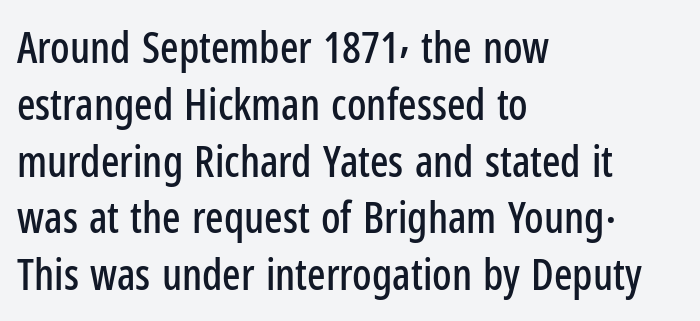
Look at the tracking — it's just the regular setting, nothing added. The font's upright variant was chosen for this text. Character widths vary here, with narrow letters taking less room than wide ones. The passage shown is not underscored anywhere. The rendering shows plain stroke endings on the letterforms — a sans-serif design.
